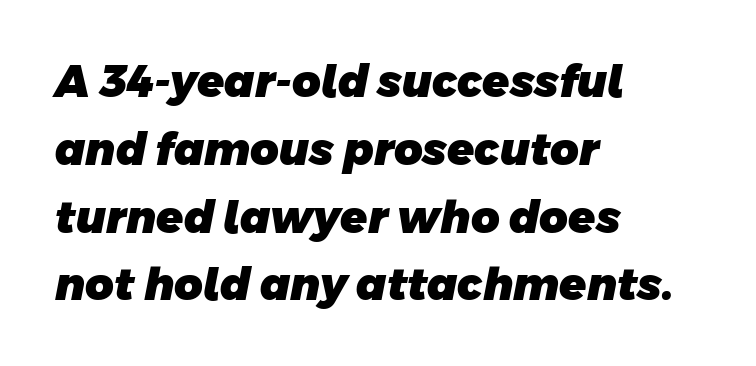
{"serif": "no", "bold": "yes", "weight": "heavy", "width": "normal", "stroke_contrast": "low", "x_height": "large", "monospaced": "no", "underline": "no", "align": "left", "line_spacing": "normal", "line_spacing_ratio": 1.54, "letter_spacing": "normal", "letter_spacing_em": 0.0, "glyph_px": 44}
